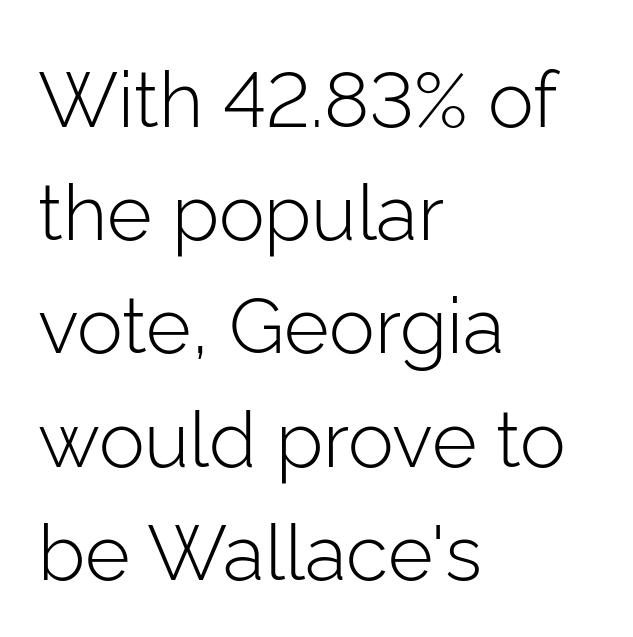
Each word holds together tightly as a unit, with standard inter-letter gaps. A roman cut, with each character standing at attention. Is this a sans? Yes — the strokes have no serifs. The line-height multiplier appears to be the usual default. Horizontal alignment here is leftward, the default for most running prose. Each stroke keeps to a modest, everyday thickness or less.
